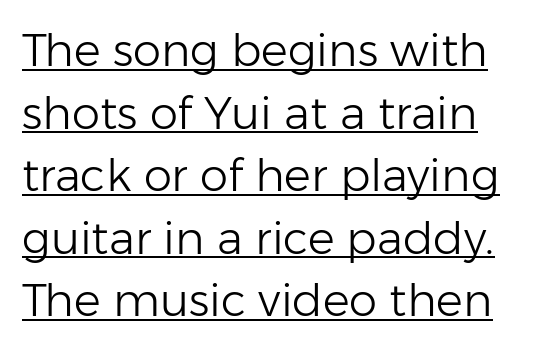
The image shows 45 px light sans-serif type, upright; set normal line spacing (1.39x), normal letter spacing, underlined; low stroke contrast and a medium x-height.
